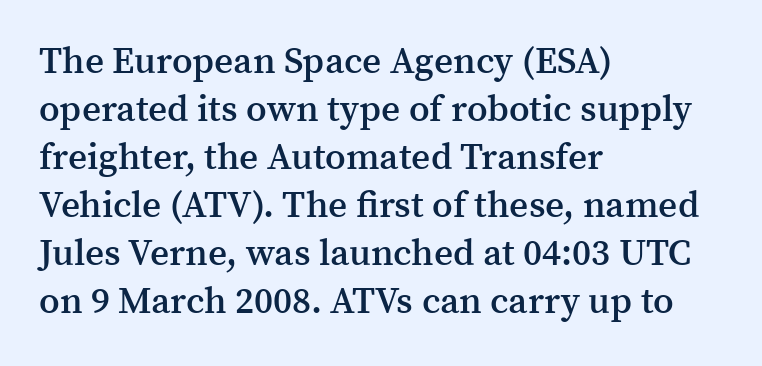
Q: Is the text bold? A: Semi-bold.
Q: Is the text italic (slanted)? A: No, it is upright.
Q: Is the typeface a serif or a sans-serif typeface? A: Serif.
Q: Is the text underlined? A: No.
Q: How is the paragraph aligned? A: Left-aligned.
Q: Is the spacing between letters normal or unusually wide? A: Normal.
Q: Is the spacing between lines tight, normal or loose? A: Normal.
Q: Width (condensed, normal, or wide)? A: Normal.
Q: Stroke contrast? A: Medium.
Q: x-height? A: Medium.
Q: Monospaced? A: No.
